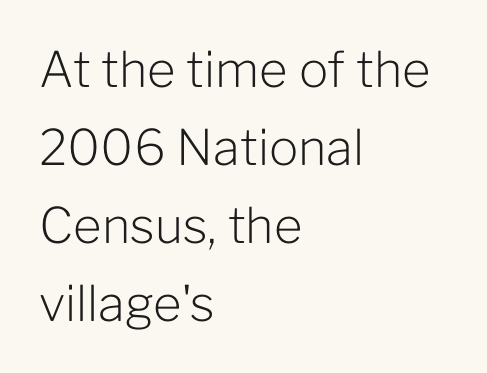
Letterform terminals end flat and unadorned throughout the passage. The setting favours the left margin, as ordinary paragraphs usually do. Nope, not italic — everything's standing straight. Varying glyph widths throughout — classic text-font behaviour. These lines keep a tight, regular rhythm from letter to letter. Vertical stems look standard width or narrower in stroke.
